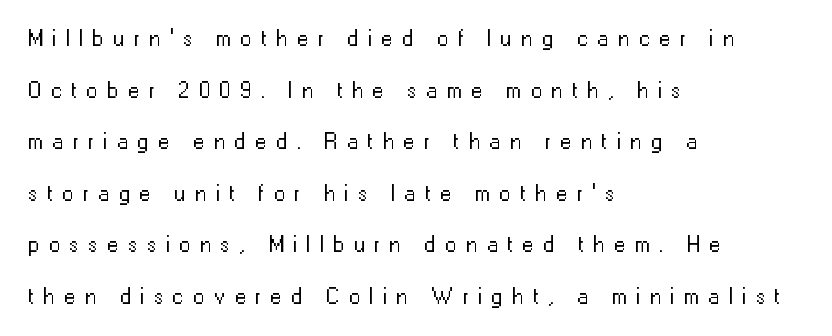
The image shows 23 px text type, upright; set left-aligned, loose line spacing (2.24x), unusually wide letter spacing (+0.4 em), not underlined.
